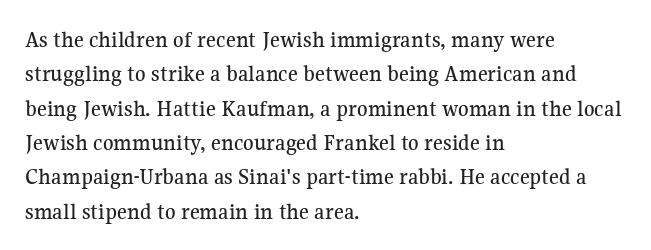
The image shows 24 px text type, upright; set left-aligned, normal line spacing (1.43x), normal letter spacing, not underlined.
